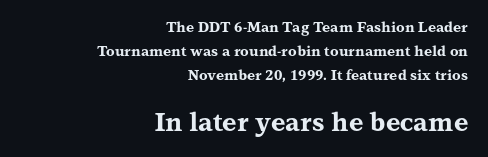
Q: Is the text bold? A: Yes.
Q: Is the text italic (slanted)? A: No, it is upright.
Q: Is the text underlined? A: No.
Q: How is the paragraph aligned? A: Right-aligned.
Q: Is the spacing between letters normal or unusually wide? A: Normal.
Q: Is the spacing between lines tight, normal or loose? A: Normal.
Q: Which block of text is set in a larger size, the first (top) or the second (bottom)? A: The second (bottom) one.
